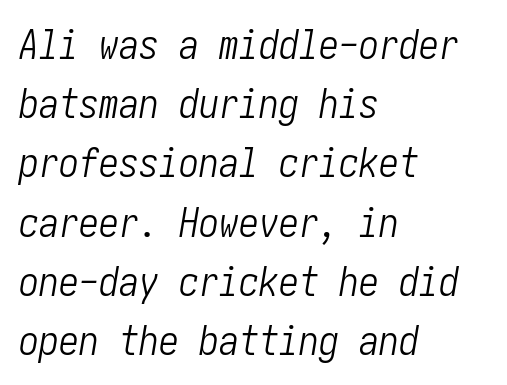
{"italic": "yes", "lean": "right", "slant_degrees": 10, "bold": "no", "weight": "light", "width": "condensed", "stroke_contrast": "low", "x_height": "medium", "underline": "no", "align": "left", "line_spacing": "normal", "line_spacing_ratio": 1.48, "letter_spacing": "normal", "letter_spacing_em": 0.0, "glyph_px": 40}
